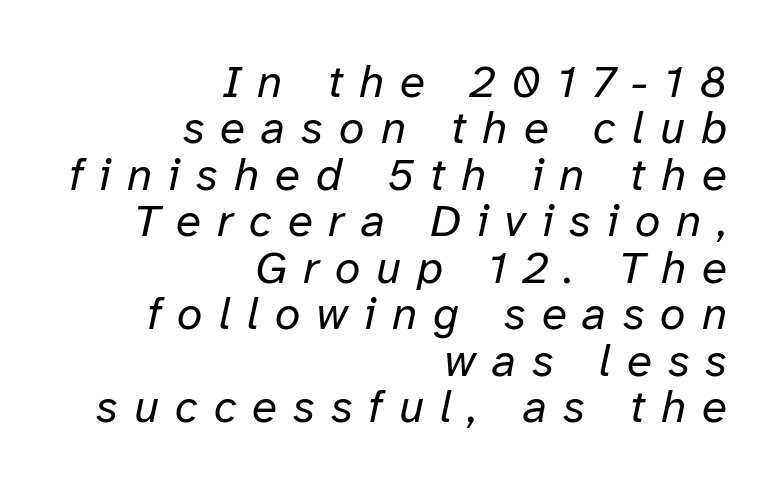
The image shows 46 px regular-weight type, italic (leaning right); set right-aligned, tight line spacing (1.01x), unusually wide letter spacing (+0.35 em), not underlined; low stroke contrast and a medium x-height.
